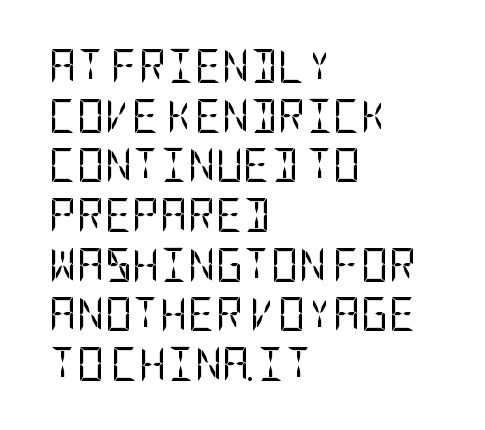
This sample uses an upright cut, with every glyph sitting square on the baseline. Caption: multi-line text, flush left, ragged right. The block of text has a typical density, with ordinary space between rows. Between one letter and the next there's only the usual sliver of space. The gap between lines stays unmarked. Letterform terminals end flat and unadorned throughout the passage.
